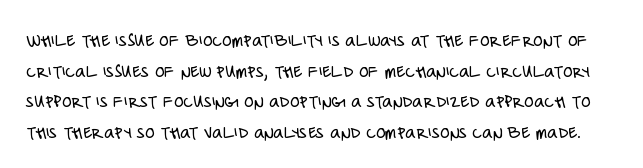
Normally led — the rows are evenly, conventionally spaced. Nothing unusual about the tracking: characters are spaced as the font intends. The strip under each line holds only bare page. Style check: upright. The letters look calm and open, with moderate or lighter stems.
